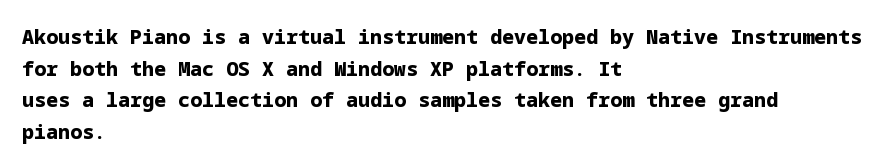
The image shows 20 px bold type, upright; set left-aligned, normal line spacing (1.58x), normal letter spacing, not underlined.
